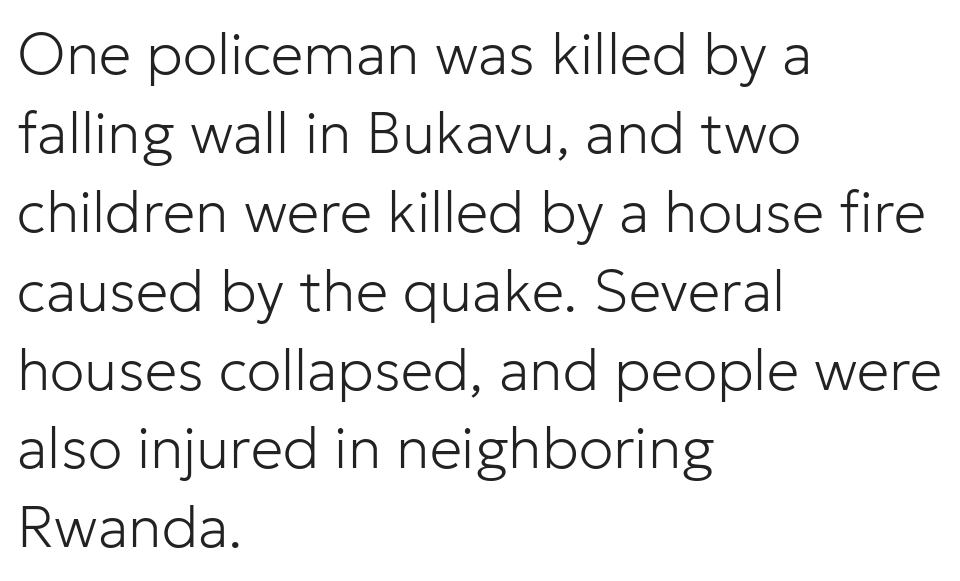
These lines were composed using upright roman letters. This rendering leaves character spacing at its baseline value. Alignment: flush left. These lines are rendered in a variable-pitch font.
